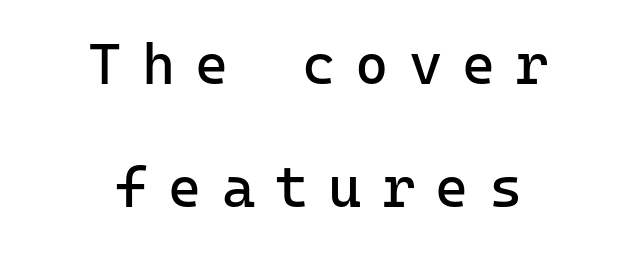
{"serif": "no", "italic": "no", "bold": "no", "weight": "regular", "width": "normal", "stroke_contrast": "low", "x_height": "medium", "underline": "no", "align": "center", "line_spacing": "loose", "line_spacing_ratio": 2.16, "letter_spacing": "wide", "letter_spacing_em": 0.35, "glyph_px": 57}
